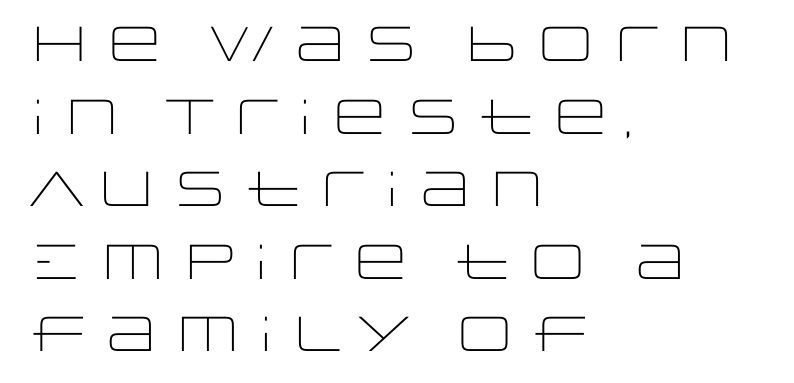
Q: Is the text bold? A: No.
Q: Is the text italic (slanted)? A: No, it is upright.
Q: Is the typeface a serif or a sans-serif typeface? A: Sans-serif.
Q: Is the text underlined? A: No.
Q: How is the paragraph aligned? A: Left-aligned.
Q: Is the spacing between letters normal or unusually wide? A: Normal.
Q: Is the spacing between lines tight, normal or loose? A: Normal.
Q: Width (condensed, normal, or wide)? A: Wide.
Q: Stroke contrast? A: Low.
Q: x-height? A: Large.
Q: Monospaced? A: No.
